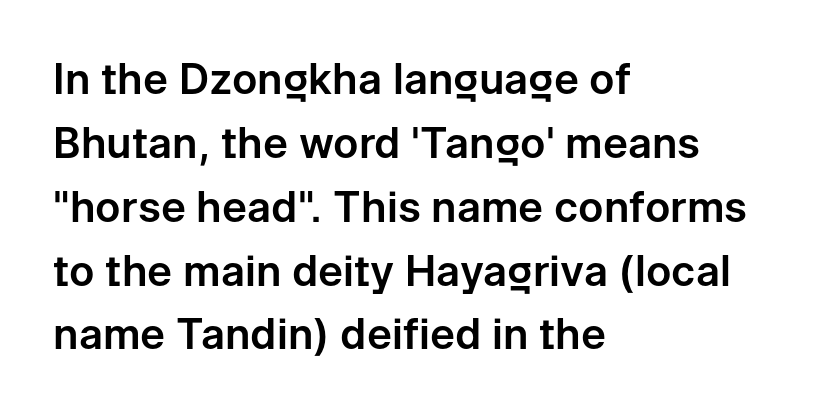
{"serif": "no", "italic": "no", "width": "normal", "stroke_contrast": "low", "x_height": "medium", "monospaced": "no", "underline": "no", "align": "left", "line_spacing": "normal", "line_spacing_ratio": 1.52, "letter_spacing": "normal", "letter_spacing_em": 0.0, "glyph_px": 42}
